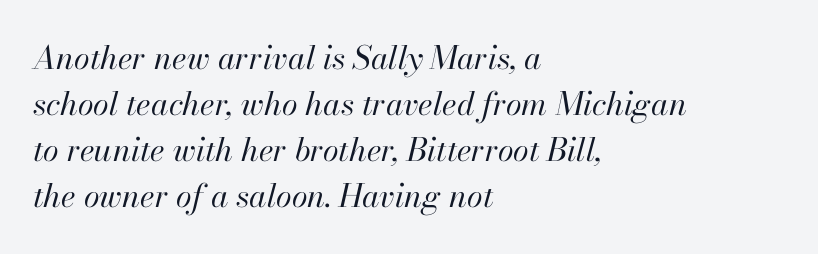
{"italic": "yes", "lean": "right", "slant_degrees": 13, "bold": "no", "weight": "regular", "width": "normal", "stroke_contrast": "high", "x_height": "small", "monospaced": "no", "underline": "no", "align": "left", "line_spacing": "normal", "line_spacing_ratio": 1.44, "letter_spacing": "normal", "letter_spacing_em": 0.0, "glyph_px": 32}
